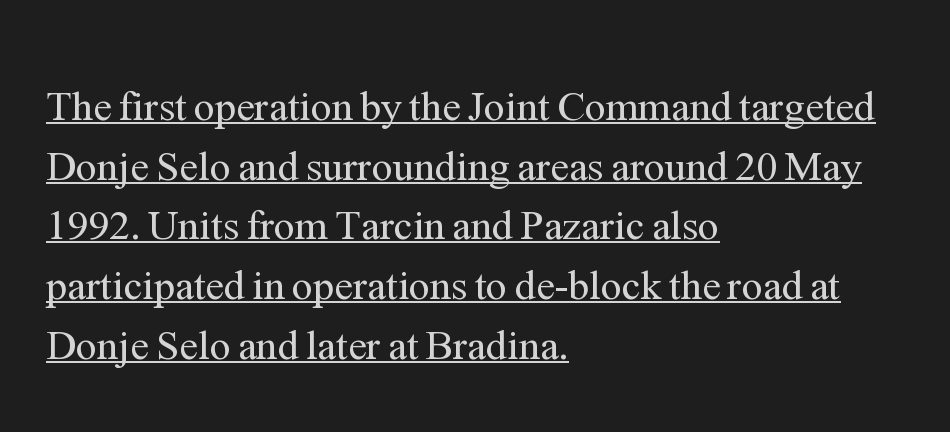
The image shows 42 px regular-weight serif type, upright; set left-aligned, normal line spacing (1.42x), normal letter spacing, underlined; medium stroke contrast and a medium x-height.
